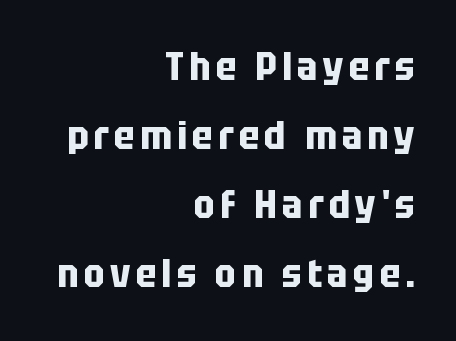
{"serif": "no", "italic": "no", "bold": "yes", "weight": "bold", "width": "condensed", "stroke_contrast": "low", "x_height": "large", "monospaced": "no", "underline": "no", "align": "right", "line_spacing_ratio": 1.77, "glyph_px": 39}
